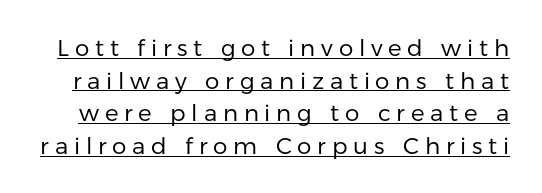
Q: Is the text bold? A: No.
Q: Is the text italic (slanted)? A: No, it is upright.
Q: Is the text underlined? A: Yes.
Q: Is the spacing between letters normal or unusually wide? A: Unusually wide.
Q: Is the spacing between lines tight, normal or loose? A: Normal.
